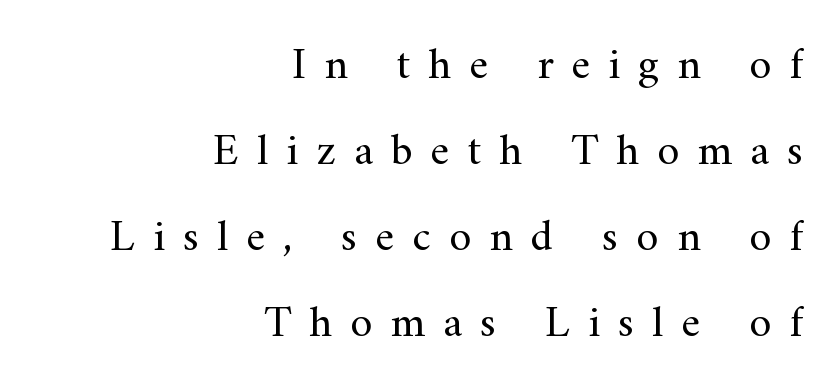
Here the designer chose a conventional face with non-uniform glyph widths. Ink coverage per letter is moderate at most. Observe the serifs anchoring each vertical stroke in this sample. Glance below the letters and you will spot only blank space. A typesetter would call this heavily tracked-out type. One-word summary of the alignment: right.
